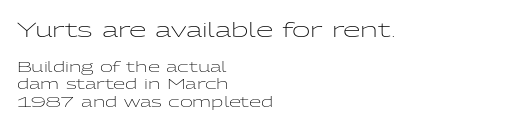
The image shows 20 px text type, upright; set left-aligned, line spacing 1.24x, normal letter spacing, not underlined; the first (top) block is 1.43x larger.
